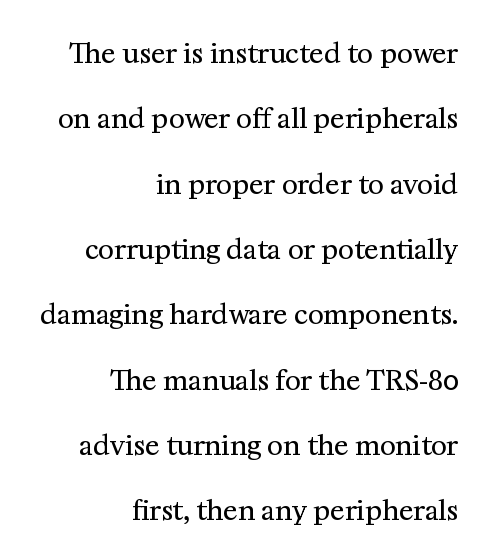
Q: Is the text bold? A: No.
Q: Is the text italic (slanted)? A: No, it is upright.
Q: Is the text underlined? A: No.
Q: How is the paragraph aligned? A: Right-aligned.
Q: Is the spacing between letters normal or unusually wide? A: Normal.
Q: Is the spacing between lines tight, normal or loose? A: Loose.
